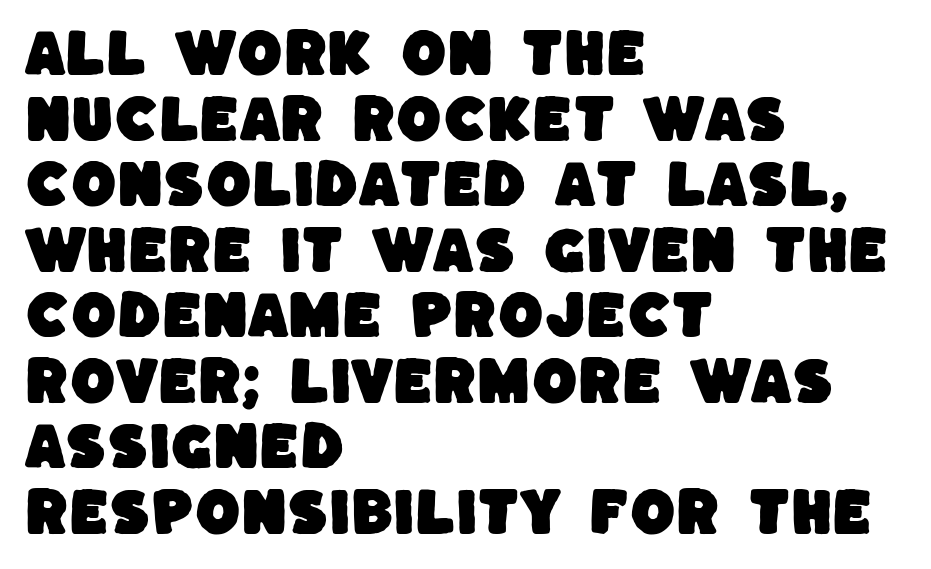
{"serif": "no", "width": "normal", "stroke_contrast": "low", "x_height": "large", "monospaced": "no", "underline": "no", "align": "left", "line_spacing": "normal", "line_spacing_ratio": 1.26, "letter_spacing": "normal", "letter_spacing_em": 0.0, "glyph_px": 52}
